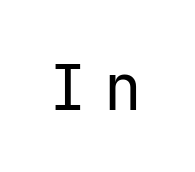
Q: Is the text bold? A: No.
Q: Is the text italic (slanted)? A: No, it is upright.
Q: Is the typeface a serif or a sans-serif typeface? A: Sans-serif.
Q: Is the text underlined? A: No.
Q: Is the spacing between letters normal or unusually wide? A: Unusually wide.
Q: Width (condensed, normal, or wide)? A: Normal.
Q: Stroke contrast? A: Low.
Q: x-height? A: Medium.
